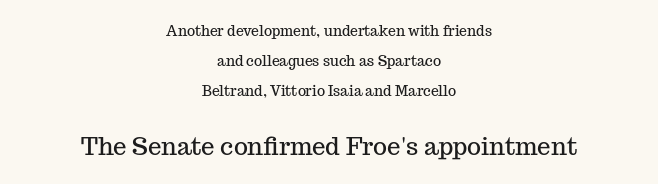
The image shows 24 px text type, upright; set centered, loose line spacing (2.15x), normal letter spacing, not underlined; the second (bottom) block is 1.71x larger.
